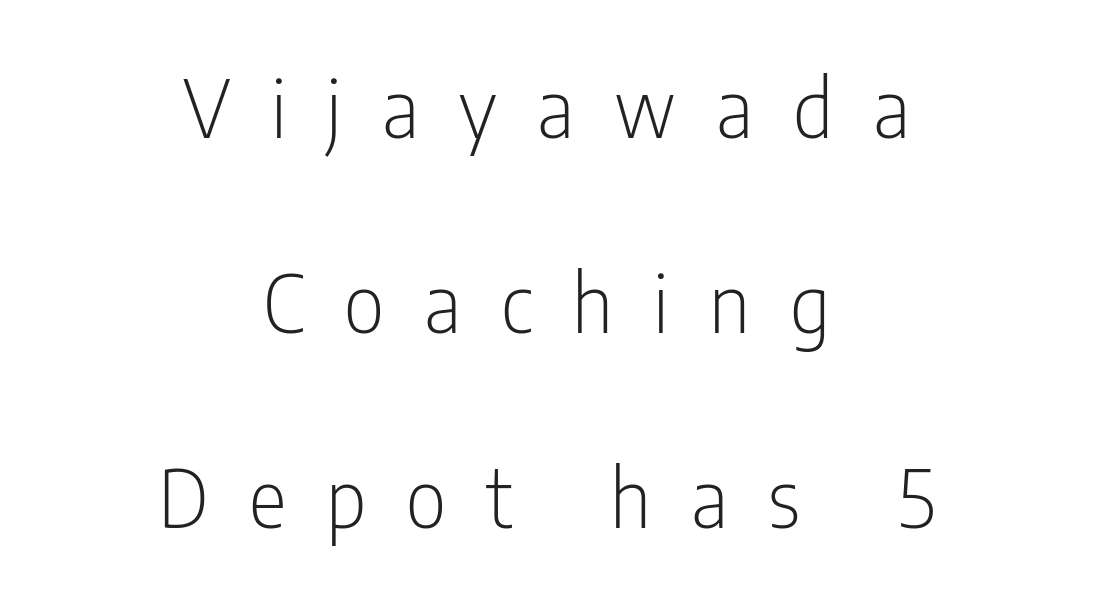
Q: Is the text bold? A: No.
Q: Is the text italic (slanted)? A: No, it is upright.
Q: Is the typeface a serif or a sans-serif typeface? A: Sans-serif.
Q: Is the text underlined? A: No.
Q: How is the paragraph aligned? A: Centered.
Q: Is the spacing between letters normal or unusually wide? A: Unusually wide.
Q: Is the spacing between lines tight, normal or loose? A: Loose.
Q: Width (condensed, normal, or wide)? A: Condensed.
Q: Stroke contrast? A: Low.
Q: x-height? A: Medium.
Q: Monospaced? A: No.
